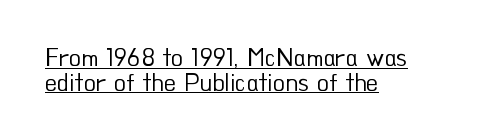
Q: Is the text bold? A: No.
Q: Is the text italic (slanted)? A: No, it is upright.
Q: Is the text underlined? A: Yes.
Q: How is the paragraph aligned? A: Left-aligned.
Q: Is the spacing between letters normal or unusually wide? A: Normal.
Q: Is the spacing between lines tight, normal or loose? A: Tight.
